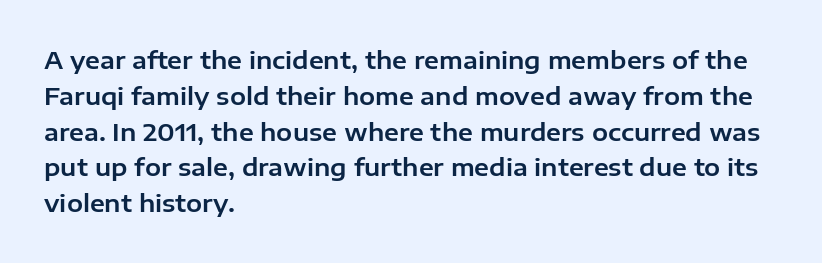
{"italic": "no", "underline": "no", "align": "left", "line_spacing": "normal", "line_spacing_ratio": 1.49, "letter_spacing": "normal", "letter_spacing_em": 0.0, "glyph_px": 24}
